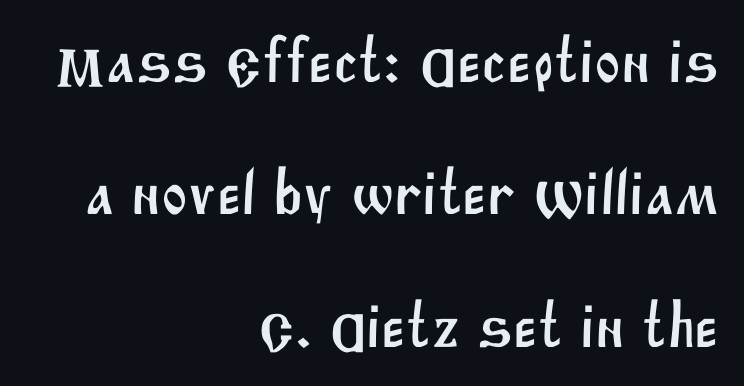
Is the letter spacing exaggerated? No — it looks like the ordinary default. The characters display no serif detailing; their extremities are plain. These lines are set flush right with a ragged left edge. Varying glyph widths throughout — classic text-font behaviour.
